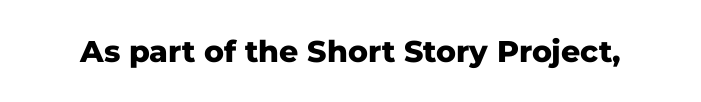
{"serif": "no", "italic": "no", "bold": "yes", "weight": "heavy", "width": "normal", "stroke_contrast": "low", "x_height": "medium", "monospaced": "no", "underline": "no", "letter_spacing": "normal", "letter_spacing_em": 0.0, "glyph_px": 30}
